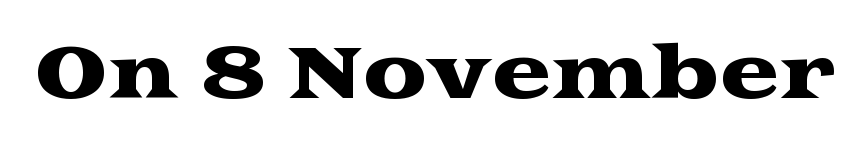
Type without underlining. Inter-character spacing is left at the font's built-in metrics. Note the varied advance widths — an 'i' is clearly narrower than an 'm'. No italicization has been applied; the sample stays upright. Look at the bottom of the vertical strokes: they flare into serifs here.
